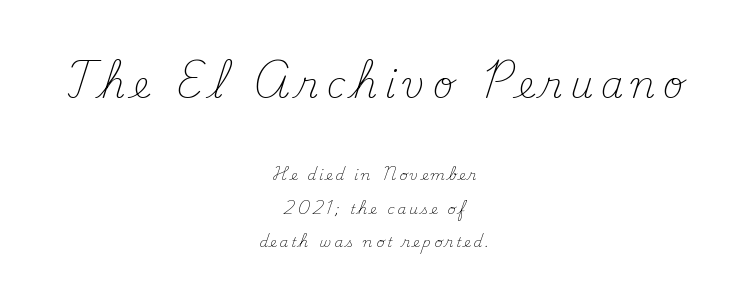
Q: Is the text bold? A: No.
Q: Is the text italic (slanted)? A: Yes.
Q: Is the typeface a serif or a sans-serif typeface? A: Serif.
Q: Is the text underlined? A: No.
Q: How is the paragraph aligned? A: Centered.
Q: Is the spacing between letters normal or unusually wide? A: Unusually wide.
Q: Is the spacing between lines tight, normal or loose? A: Loose.
Q: Which block of text is set in a larger size, the first (top) or the second (bottom)? A: The first (top) one.
Q: Width (condensed, normal, or wide)? A: Normal.
Q: Stroke contrast? A: Medium.
Q: x-height? A: Small.
Q: Monospaced? A: No.
